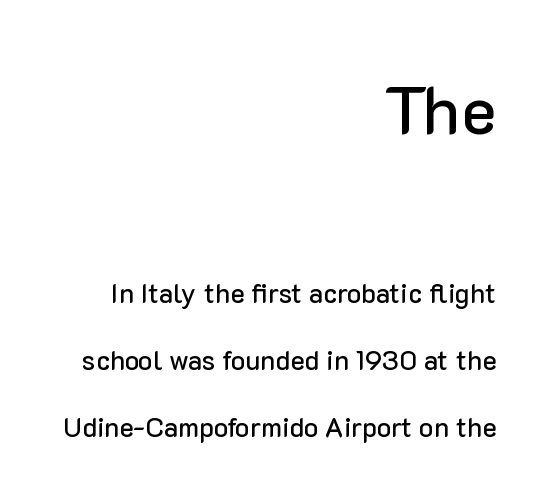
{"serif": "no", "italic": "no", "width": "normal", "stroke_contrast": "low", "x_height": "medium", "monospaced": "no", "underline": "no", "align": "right", "line_spacing": "loose", "line_spacing_ratio": 2.48, "letter_spacing": "normal", "letter_spacing_em": 0.0, "larger_block": "first", "size_ratio": 2.48, "glyph_px": 67}
